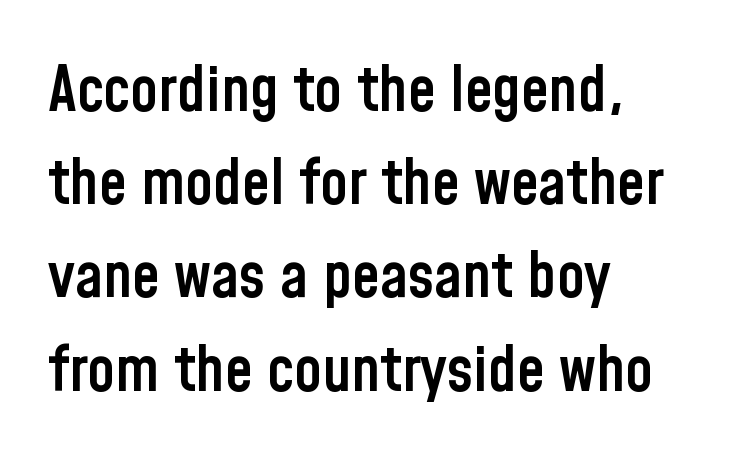
Q: Is the text bold? A: Semi-bold.
Q: Is the text italic (slanted)? A: No, it is upright.
Q: Is the typeface a serif or a sans-serif typeface? A: Sans-serif.
Q: Is the text underlined? A: No.
Q: How is the paragraph aligned? A: Left-aligned.
Q: Is the spacing between letters normal or unusually wide? A: Normal.
Q: Is the spacing between lines tight, normal or loose? A: Normal.
Q: Width (condensed, normal, or wide)? A: Condensed.
Q: Stroke contrast? A: Low.
Q: x-height? A: Medium.
Q: Monospaced? A: No.
